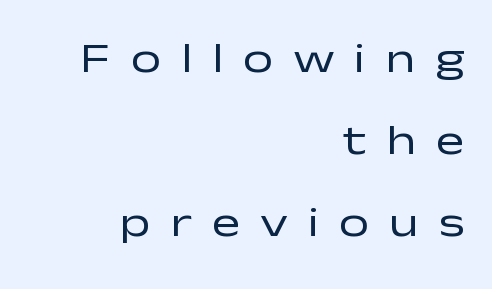
Spacing verdict: proportional, widths tailored to each character. Quick note: not italic, upright. Grotesque or geometric, the face here clearly has no serifs. A great deal of white space separates one row of letters from the next. The letters look calm and open, with moderate or lighter stems. The space directly below the letters is spotless.
